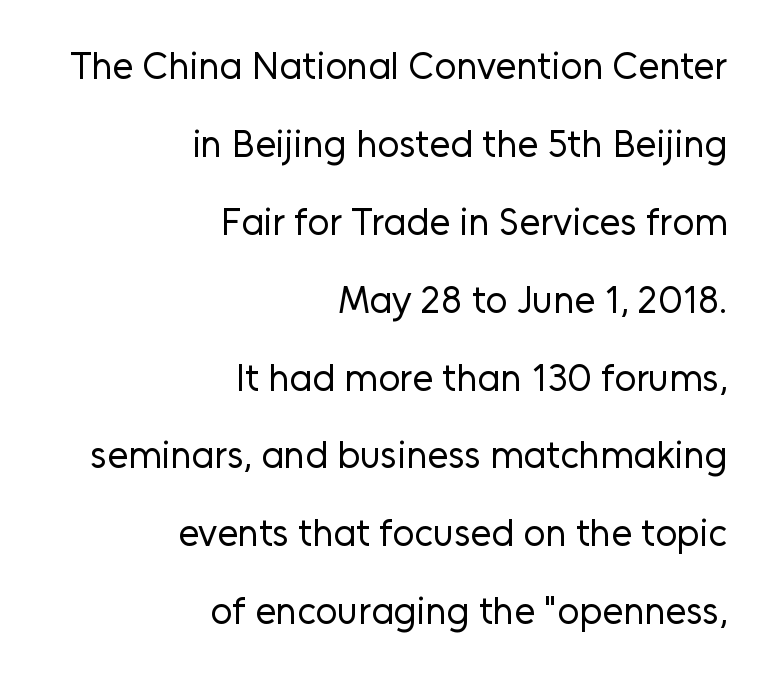
Q: Is the text bold? A: No.
Q: Is the text italic (slanted)? A: No, it is upright.
Q: Is the typeface a serif or a sans-serif typeface? A: Sans-serif.
Q: Is the text underlined? A: No.
Q: How is the paragraph aligned? A: Right-aligned.
Q: Is the spacing between letters normal or unusually wide? A: Normal.
Q: Is the spacing between lines tight, normal or loose? A: Loose.
Q: Width (condensed, normal, or wide)? A: Normal.
Q: Stroke contrast? A: Low.
Q: x-height? A: Medium.
Q: Monospaced? A: No.
